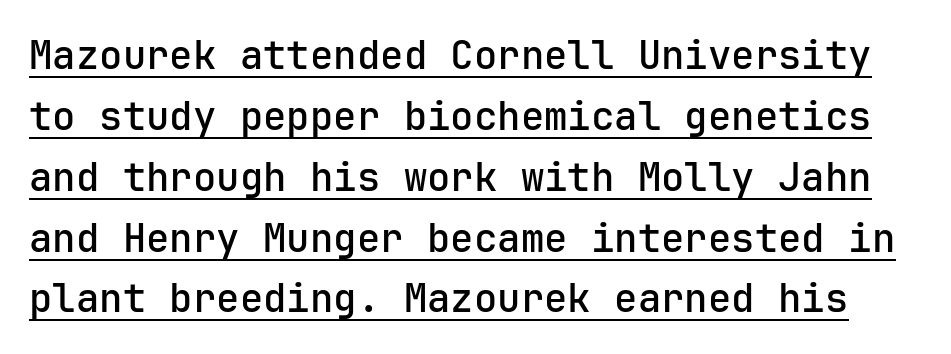
{"serif": "no", "italic": "no", "bold": "semi", "weight": "semibold", "width": "normal", "stroke_contrast": "low", "x_height": "medium", "underline": "yes", "line_spacing": "normal", "line_spacing_ratio": 1.56, "letter_spacing": "normal", "letter_spacing_em": 0.0, "glyph_px": 39}
